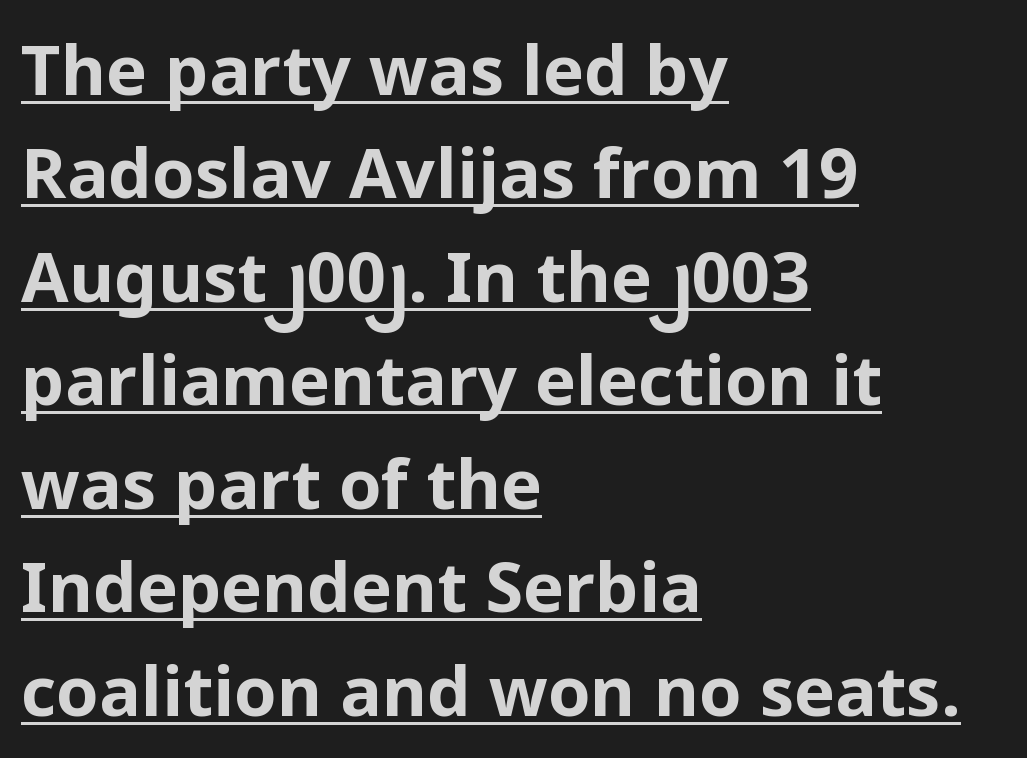
Q: Is the text bold? A: Yes.
Q: Is the text italic (slanted)? A: No, it is upright.
Q: Is the typeface a serif or a sans-serif typeface? A: Sans-serif.
Q: Is the text underlined? A: Yes.
Q: How is the paragraph aligned? A: Left-aligned.
Q: Is the spacing between letters normal or unusually wide? A: Normal.
Q: Is the spacing between lines tight, normal or loose? A: Normal.
Q: Width (condensed, normal, or wide)? A: Normal.
Q: Stroke contrast? A: Low.
Q: x-height? A: Medium.
Q: Monospaced? A: No.
